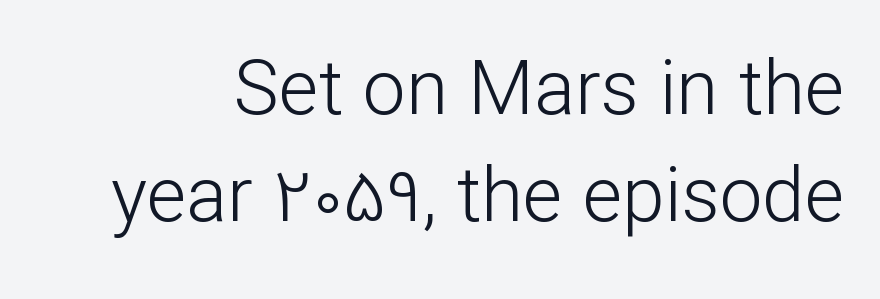
{"serif": "no", "italic": "no", "bold": "no", "weight": "light", "width": "normal", "stroke_contrast": "low", "x_height": "medium", "monospaced": "no", "underline": "no", "line_spacing": "normal", "line_spacing_ratio": 1.41, "letter_spacing": "normal", "letter_spacing_em": 0.0, "glyph_px": 76}
